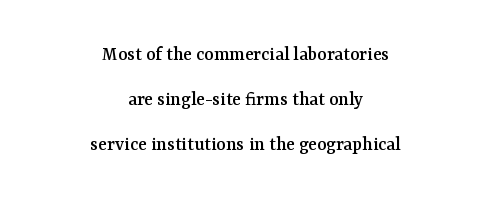
Q: Is the text italic (slanted)? A: No, it is upright.
Q: Is the text underlined? A: No.
Q: How is the paragraph aligned? A: Centered.
Q: Is the spacing between letters normal or unusually wide? A: Normal.
Q: Is the spacing between lines tight, normal or loose? A: Loose.
